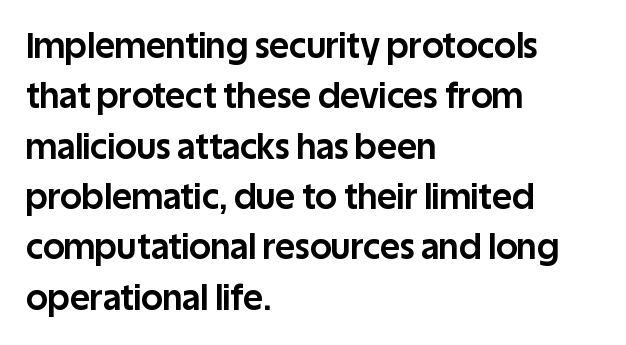
Lines of text with bare space underneath. This is the regular roman posture of the typeface. Characters follow at the spacing the type designer built in. You can tell from the bare stems that sans-serif type was used.
